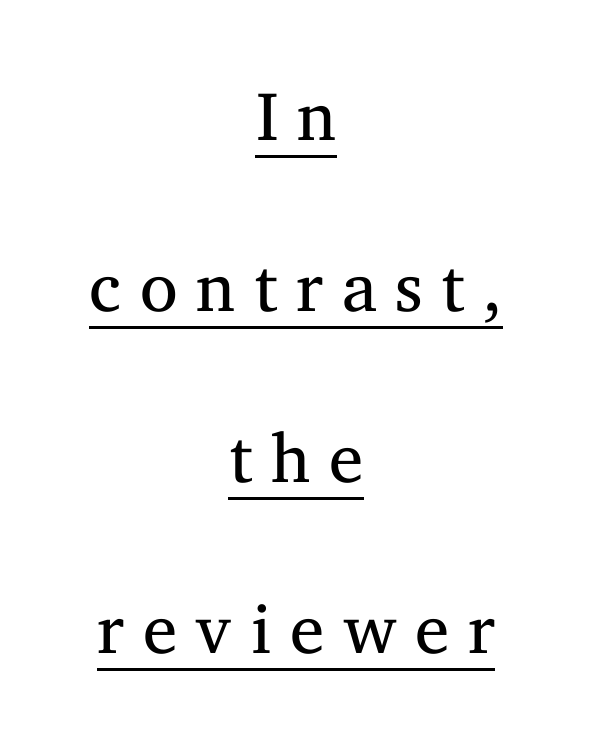
Q: Is the text bold? A: No.
Q: Is the text italic (slanted)? A: No, it is upright.
Q: Is the typeface a serif or a sans-serif typeface? A: Serif.
Q: Is the text underlined? A: Yes.
Q: How is the paragraph aligned? A: Centered.
Q: Is the spacing between letters normal or unusually wide? A: Unusually wide.
Q: Is the spacing between lines tight, normal or loose? A: Loose.
Q: Width (condensed, normal, or wide)? A: Normal.
Q: Stroke contrast? A: Medium.
Q: x-height? A: Medium.
Q: Monospaced? A: No.
